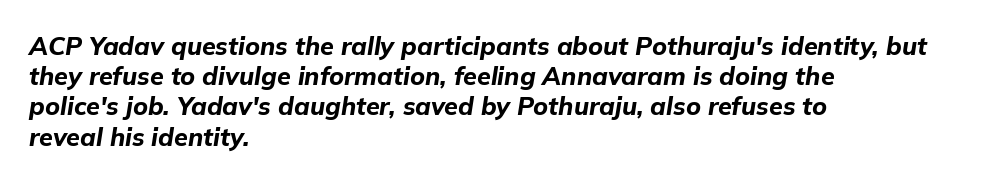
{"italic": "yes", "lean": "right", "slant_degrees": 9, "bold": "yes", "underline": "no", "align": "left", "line_spacing_ratio": 1.21, "letter_spacing": "normal", "letter_spacing_em": 0.0, "glyph_px": 25}
